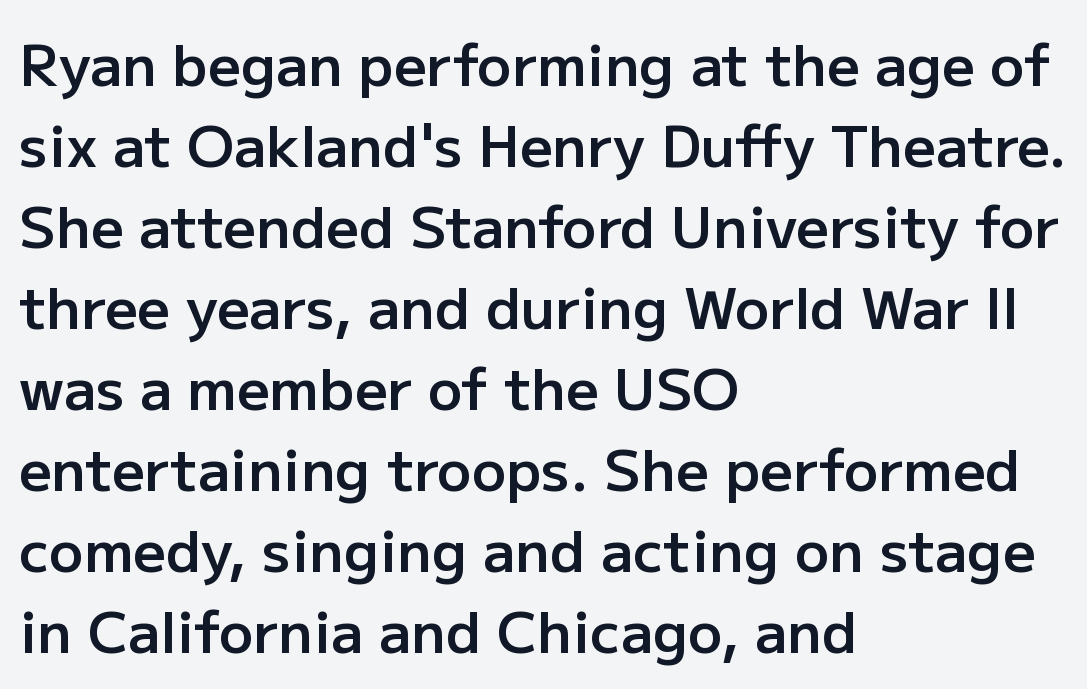
The image shows 57 px semibold sans-serif type, upright; set left-aligned, normal line spacing (1.42x), normal letter spacing, not underlined; low stroke contrast and a medium x-height.
